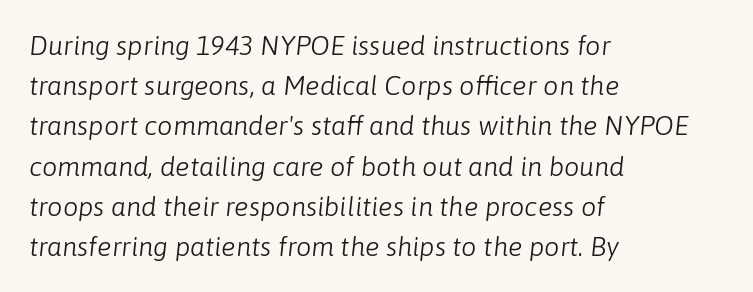
Q: Is the text bold? A: No.
Q: Is the text italic (slanted)? A: Yes, it leans right by about 6 degrees.
Q: Is the text underlined? A: No.
Q: How is the paragraph aligned? A: Left-aligned.
Q: Is the spacing between letters normal or unusually wide? A: Normal.
Q: Is the spacing between lines tight, normal or loose? A: Normal.
